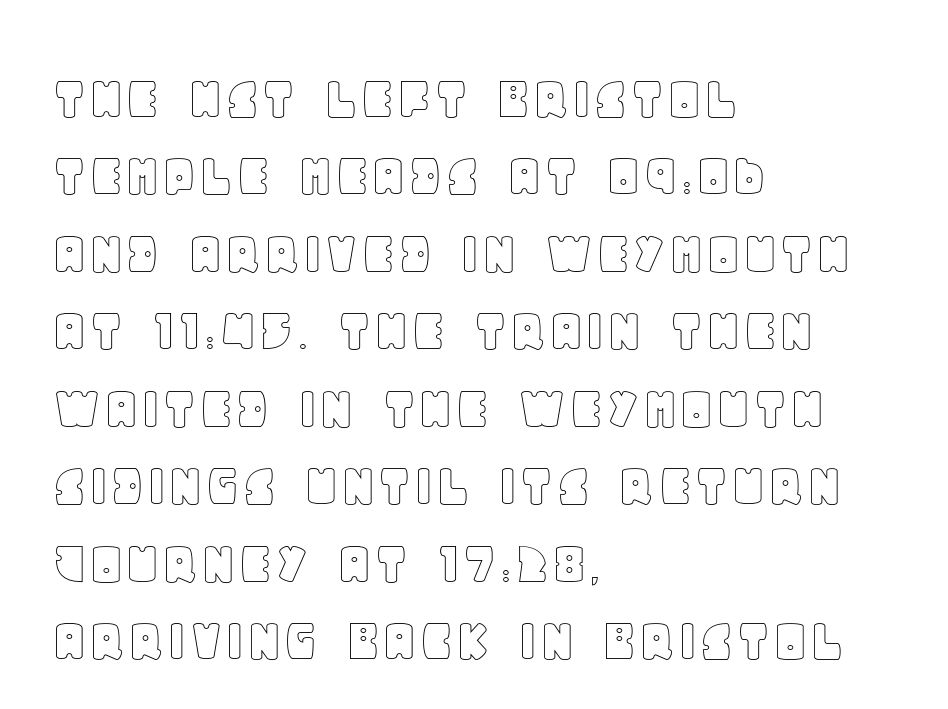
Q: Is the text italic (slanted)? A: No, it is upright.
Q: Is the text underlined? A: No.
Q: How is the paragraph aligned? A: Left-aligned.
Q: Is the spacing between letters normal or unusually wide? A: Normal.
Q: Width (condensed, normal, or wide)? A: Normal.
Q: x-height? A: Large.
Q: Monospaced? A: No.
